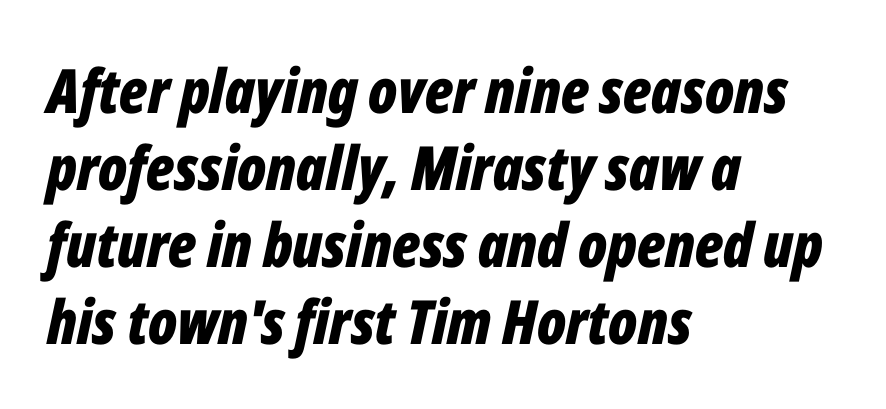
Compared with ordinary roman type, these characters are visibly tilted. Spacing between characters is what you'd get straight out of the box. Anything drawn beneath the words? Only blank space. Visually the block forms a straight wall on the left and a jagged coastline on the right.
